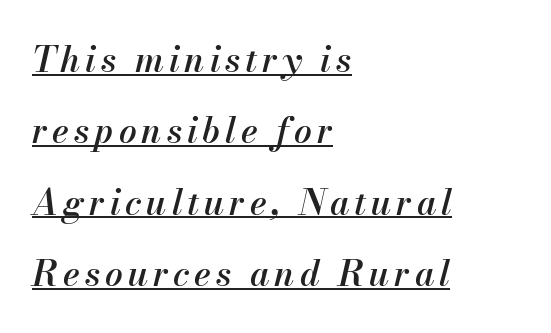
The image shows 35 px semibold type, italic (leaning right); set left-aligned, loose line spacing (2.04x), underlined; medium stroke contrast and a small x-height.
